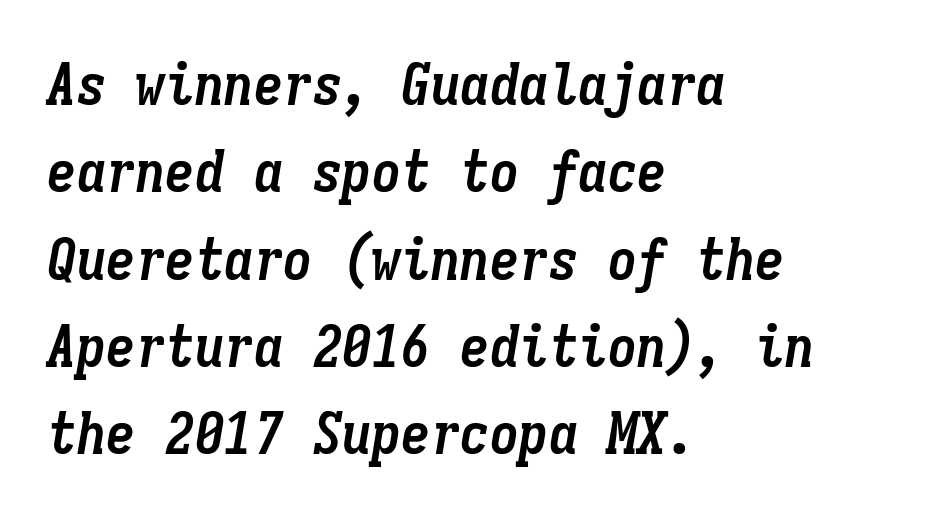
Q: Is the text bold? A: Yes.
Q: Is the text italic (slanted)? A: Yes, it leans right by about 9 degrees.
Q: Is the text underlined? A: No.
Q: How is the paragraph aligned? A: Left-aligned.
Q: Is the spacing between letters normal or unusually wide? A: Normal.
Q: Is the spacing between lines tight, normal or loose? A: Normal.
Q: Width (condensed, normal, or wide)? A: Condensed.
Q: Stroke contrast? A: Low.
Q: x-height? A: Medium.
Q: Monospaced? A: Yes.
